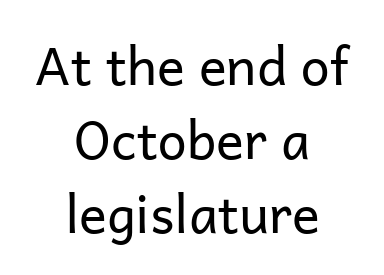
{"serif": "no", "italic": "no", "bold": "no", "weight": "regular", "width": "normal", "stroke_contrast": "low", "x_height": "medium", "monospaced": "no", "underline": "no", "align": "center", "line_spacing": "normal", "line_spacing_ratio": 1.42, "letter_spacing": "normal", "letter_spacing_em": 0.0, "glyph_px": 52}
